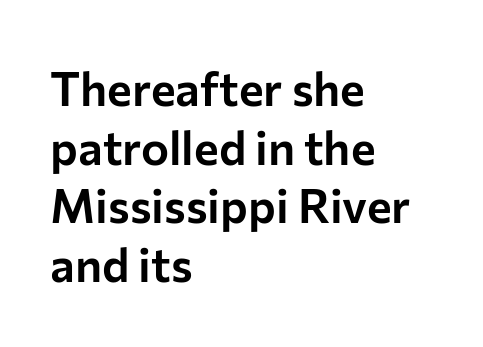
Q: Is the text italic (slanted)? A: No, it is upright.
Q: Is the typeface a serif or a sans-serif typeface? A: Sans-serif.
Q: Is the text underlined? A: No.
Q: How is the paragraph aligned? A: Left-aligned.
Q: Is the spacing between letters normal or unusually wide? A: Normal.
Q: Is the spacing between lines tight, normal or loose? A: Normal.
Q: Width (condensed, normal, or wide)? A: Normal.
Q: Stroke contrast? A: Low.
Q: x-height? A: Medium.
Q: Monospaced? A: No.
